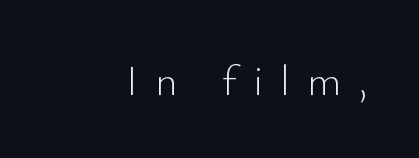
{"serif": "no", "italic": "no", "bold": "no", "weight": "light", "width": "normal", "stroke_contrast": "low", "x_height": "small", "monospaced": "no", "underline": "no", "letter_spacing": "wide", "letter_spacing_em": 0.4, "glyph_px": 42}
